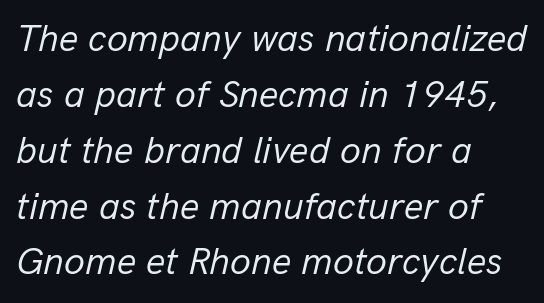
Q: Is the text bold? A: No.
Q: Is the text italic (slanted)? A: Yes, it leans right by about 13 degrees.
Q: Is the text underlined? A: No.
Q: How is the paragraph aligned? A: Left-aligned.
Q: Is the spacing between letters normal or unusually wide? A: Normal.
Q: Is the spacing between lines tight, normal or loose? A: Normal.
Q: Width (condensed, normal, or wide)? A: Normal.
Q: Stroke contrast? A: Low.
Q: x-height? A: Medium.
Q: Monospaced? A: No.
